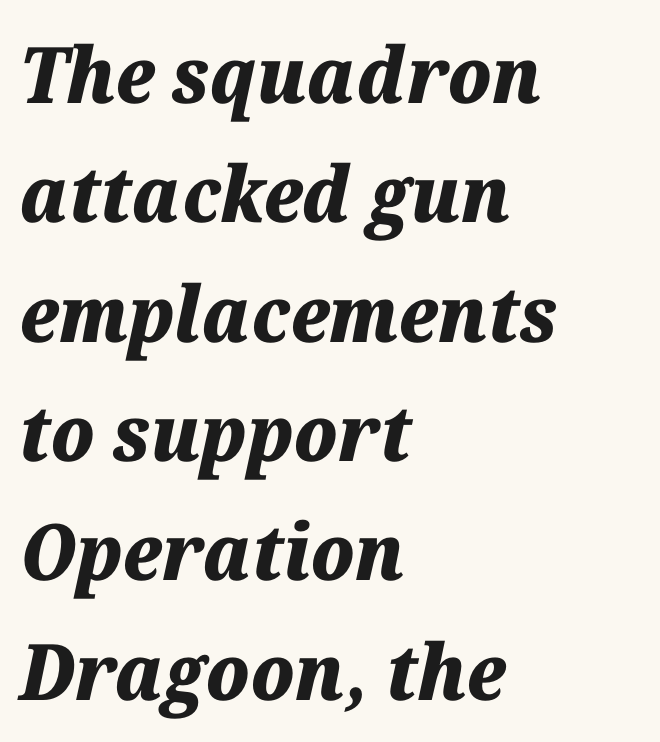
The image shows 78 px heavy type, italic (leaning right); set left-aligned, normal line spacing (1.53x), normal letter spacing, not underlined; medium stroke contrast and a medium x-height.
